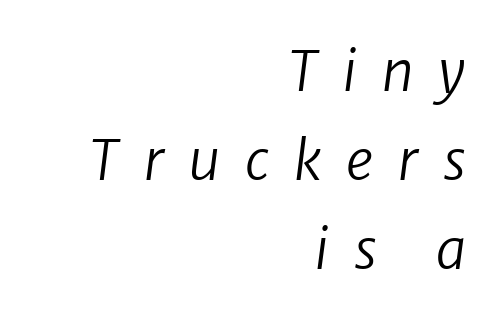
These lines are set flush right with a ragged left edge. Just letters on the line, the space beneath them empty. Stroke thickness stays within the range of a standard reading face or lighter. Here the glyphs are tracked loosely, breaking word shapes into spaced letters. The letters advance in unequal steps, a hallmark of proportional type. Typographically, this falls in the sans-serif category.
